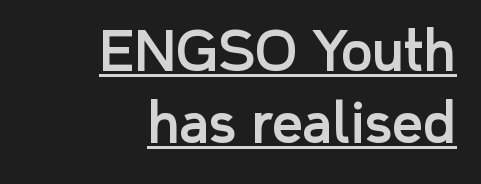
The image shows 54 px sans-serif type, upright; set right-aligned, normal line spacing (1.34x), normal letter spacing, underlined; low stroke contrast and a medium x-height.
